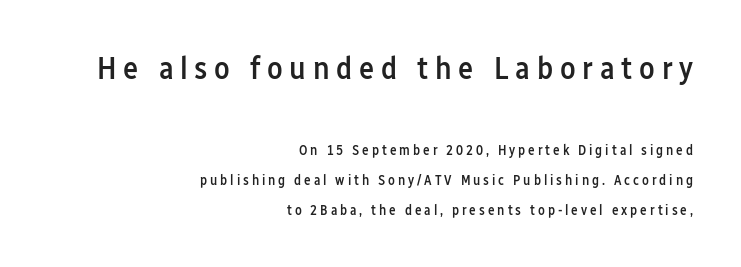
A typesetter would call this proportional, since set widths differ per character. Weight check: semibold — heavier than regular, not quite bold. The passage shown is typeset with a sans-serif family. The designer gave the opening block more size than the closing block. One glance says open: line gaps are wider than usual.
